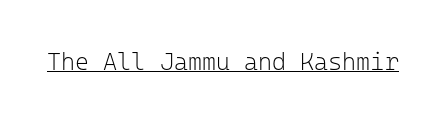
{"italic": "no", "bold": "no", "underline": "yes", "letter_spacing": "normal", "letter_spacing_em": 0.0, "glyph_px": 24}
